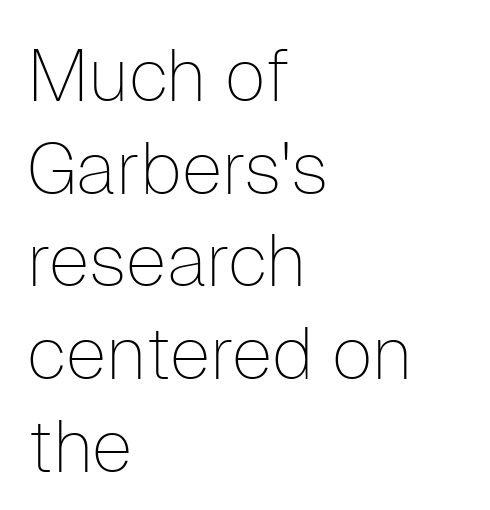
The passage shown is not underscored anywhere. The strokes carry an ordinary text weight at most. Notice how the passage keeps a crisp vertical edge on the left only. The leading is moderate, giving the passage an even texture. A typesetter would call this zero additional tracking. Typographically, this falls in the sans-serif category.
